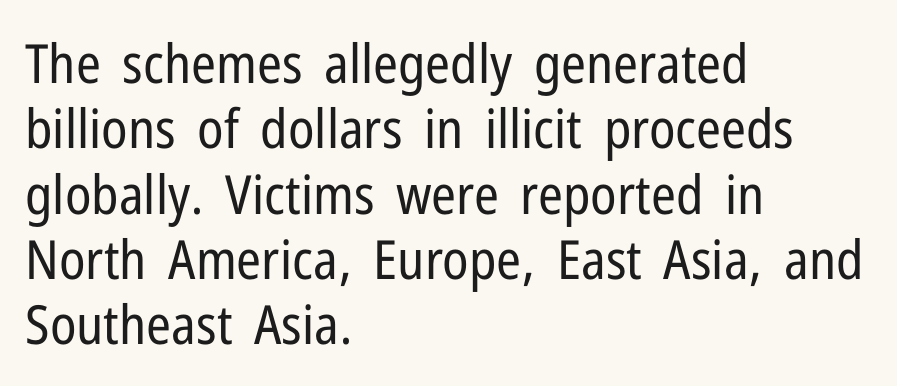
Q: Is the text bold? A: No.
Q: Is the text italic (slanted)? A: No, it is upright.
Q: Is the typeface a serif or a sans-serif typeface? A: Sans-serif.
Q: Is the text underlined? A: No.
Q: How is the paragraph aligned? A: Left-aligned.
Q: Is the spacing between letters normal or unusually wide? A: Normal.
Q: Width (condensed, normal, or wide)? A: Condensed.
Q: Stroke contrast? A: Low.
Q: x-height? A: Medium.
Q: Monospaced? A: No.
